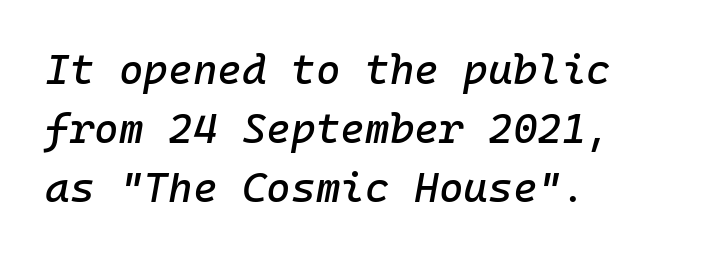
{"italic": "yes", "lean": "right", "slant_degrees": 10, "width": "normal", "stroke_contrast": "low", "x_height": "medium", "monospaced": "yes", "underline": "no", "align": "left", "line_spacing": "normal", "line_spacing_ratio": 1.41, "letter_spacing": "normal", "letter_spacing_em": 0.0, "glyph_px": 42}
